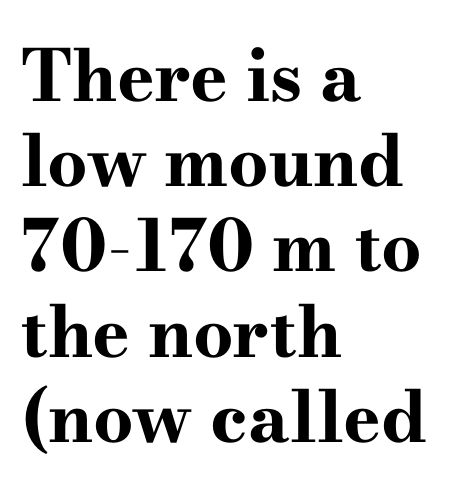
Q: Is the text bold? A: Yes.
Q: Is the text italic (slanted)? A: No, it is upright.
Q: Is the typeface a serif or a sans-serif typeface? A: Serif.
Q: Is the text underlined? A: No.
Q: How is the paragraph aligned? A: Left-aligned.
Q: Is the spacing between letters normal or unusually wide? A: Normal.
Q: Width (condensed, normal, or wide)? A: Wide.
Q: Stroke contrast? A: High.
Q: x-height? A: Small.
Q: Monospaced? A: No.
